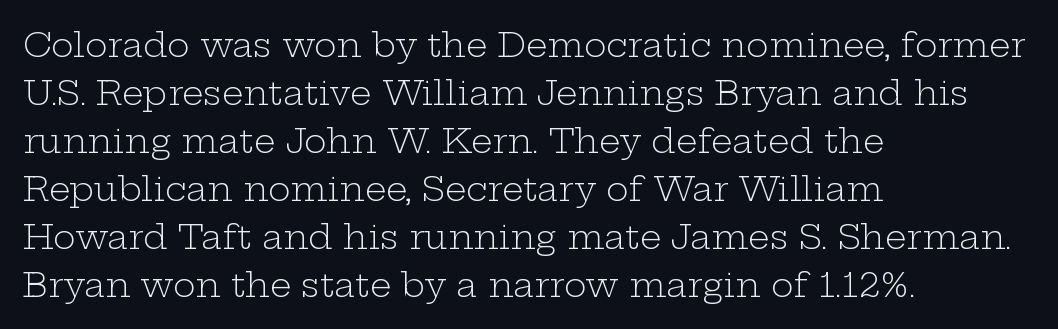
Q: Is the text bold? A: No.
Q: Is the text italic (slanted)? A: No, it is upright.
Q: Is the typeface a serif or a sans-serif typeface? A: Serif.
Q: Is the text underlined? A: No.
Q: How is the paragraph aligned? A: Left-aligned.
Q: Is the spacing between letters normal or unusually wide? A: Normal.
Q: Is the spacing between lines tight, normal or loose? A: Normal.
Q: Width (condensed, normal, or wide)? A: Wide.
Q: Stroke contrast? A: Low.
Q: x-height? A: Medium.
Q: Monospaced? A: No.
